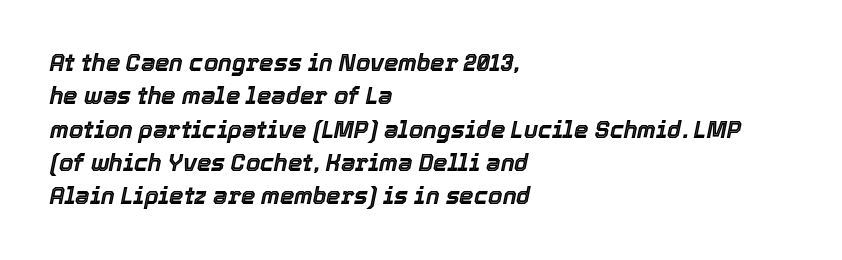
Q: Is the text italic (slanted)? A: Yes, it leans right by about 12 degrees.
Q: Is the text underlined? A: No.
Q: How is the paragraph aligned? A: Left-aligned.
Q: Is the spacing between letters normal or unusually wide? A: Normal.
Q: Is the spacing between lines tight, normal or loose? A: Normal.
